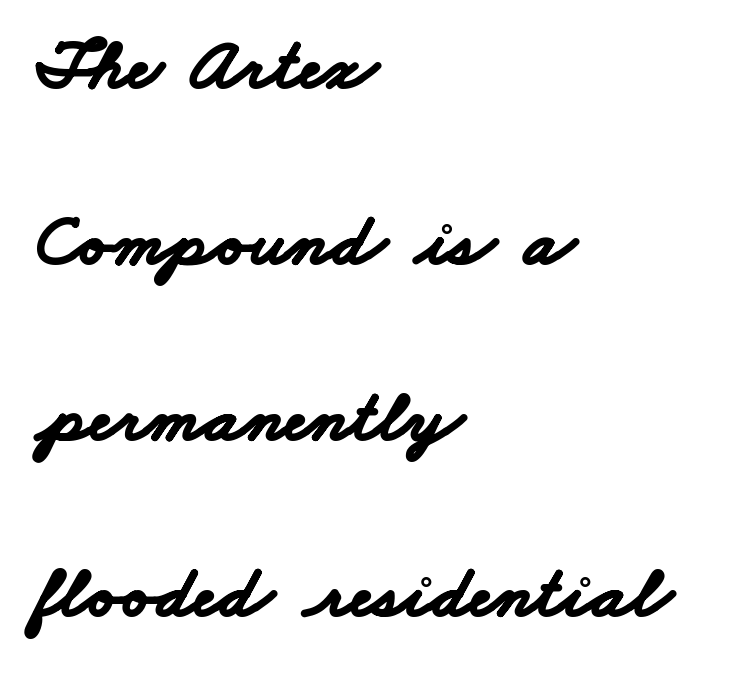
Q: Is the text bold? A: Yes.
Q: Is the typeface a serif or a sans-serif typeface? A: Sans-serif.
Q: Is the text underlined? A: No.
Q: How is the paragraph aligned? A: Left-aligned.
Q: Is the spacing between letters normal or unusually wide? A: Normal.
Q: Is the spacing between lines tight, normal or loose? A: Loose.
Q: Width (condensed, normal, or wide)? A: Wide.
Q: Stroke contrast? A: Low.
Q: x-height? A: Small.
Q: Monospaced? A: No.
